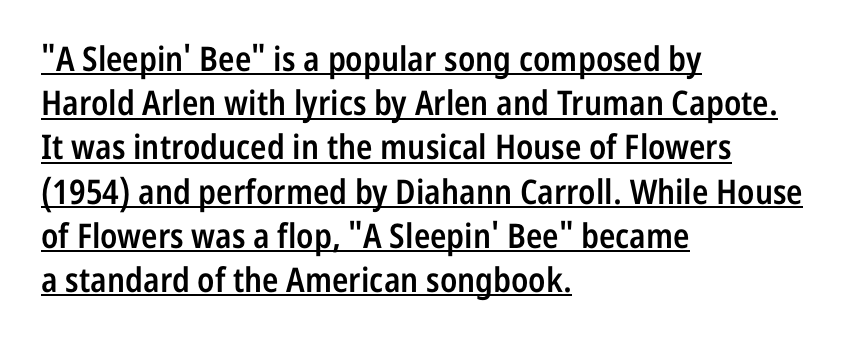
What decoration does the sample have? An underline. How are the letters spaced? Ordinarily, with no added tracking. Here the designer chose a conventional face with non-uniform glyph widths. Compared with an ordinary text face, these strokes are moderately heavier — a semibold. Compared with a centered layout, this one pins lines to the left instead.
